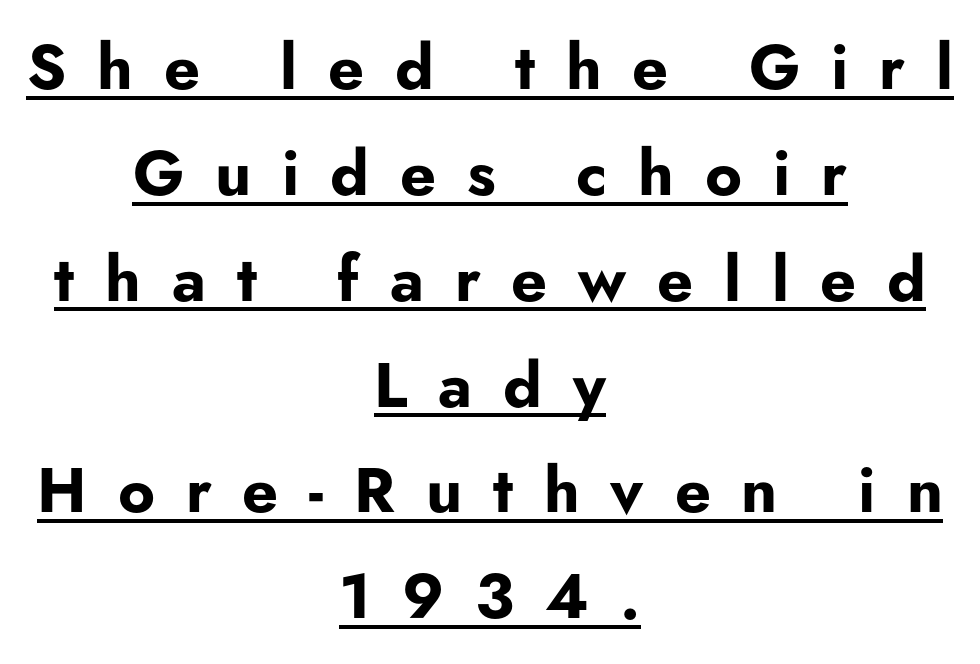
Looks like regular typesetting: each glyph gets only the width it needs. The typesetting leans heavy: a genuine bold. Regarding leading, the lines here are spaced in the standard way. Are there feet on the stems? There aren't — it's a sans. The lettering is marked with a stroke running underneath it.
